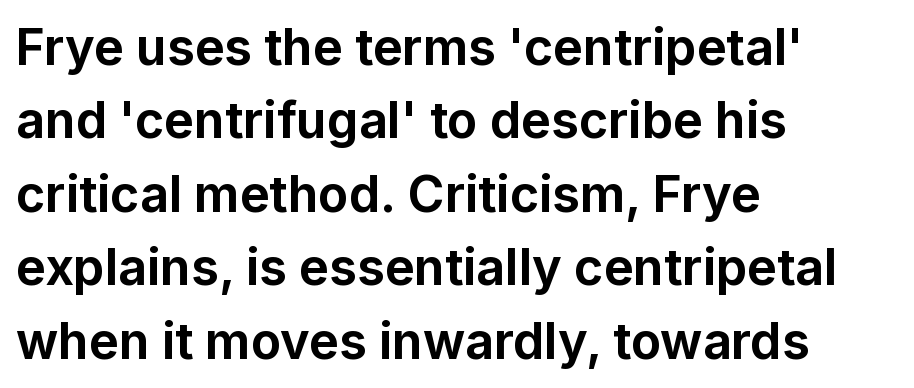
{"serif": "no", "italic": "no", "bold": "yes", "weight": "bold", "width": "normal", "stroke_contrast": "low", "x_height": "medium", "monospaced": "no", "underline": "no", "align": "left", "line_spacing": "normal", "line_spacing_ratio": 1.47, "letter_spacing": "normal", "letter_spacing_em": 0.0, "glyph_px": 50}
